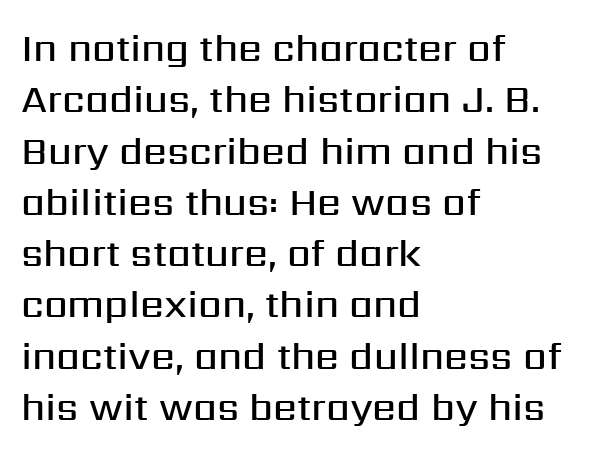
{"serif": "no", "italic": "no", "bold": "semi", "weight": "semibold", "width": "normal", "stroke_contrast": "medium", "x_height": "medium", "monospaced": "no", "underline": "no", "align": "left", "line_spacing": "normal", "line_spacing_ratio": 1.35, "letter_spacing": "normal", "letter_spacing_em": 0.0, "glyph_px": 38}
